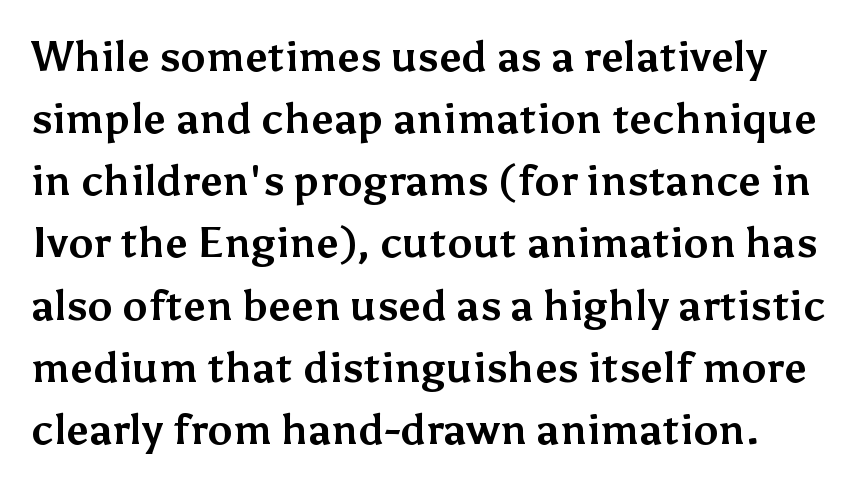
Quick note: interline space is typical. These lines are composed in type without serifs. Compared with an ordinary text face, these strokes are far heavier — a full bold. Italic: no, the glyphs are upright roman. Observe the ordinary spacing: letters are neighbours, not strangers.
